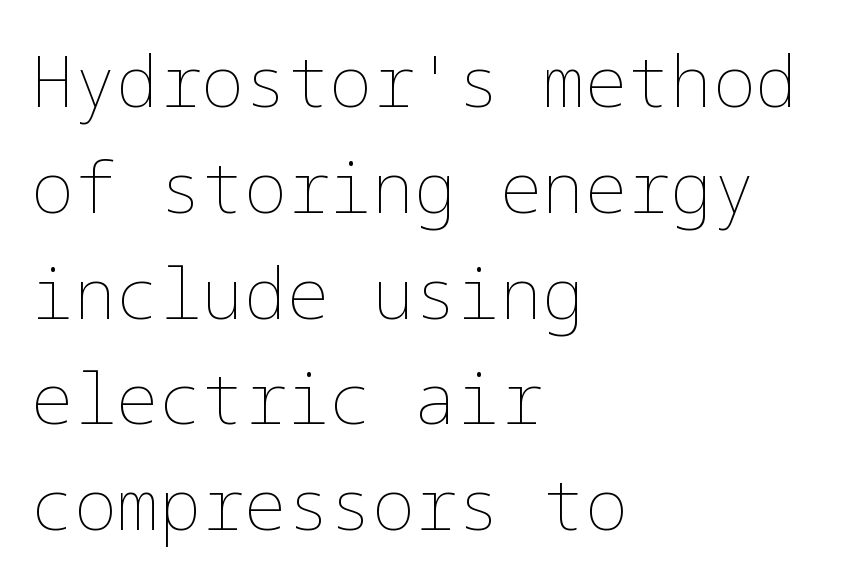
Q: Is the text bold? A: No.
Q: Is the text italic (slanted)? A: No, it is upright.
Q: Is the text underlined? A: No.
Q: How is the paragraph aligned? A: Left-aligned.
Q: Is the spacing between letters normal or unusually wide? A: Normal.
Q: Is the spacing between lines tight, normal or loose? A: Normal.
Q: Width (condensed, normal, or wide)? A: Normal.
Q: Stroke contrast? A: Low.
Q: x-height? A: Medium.
